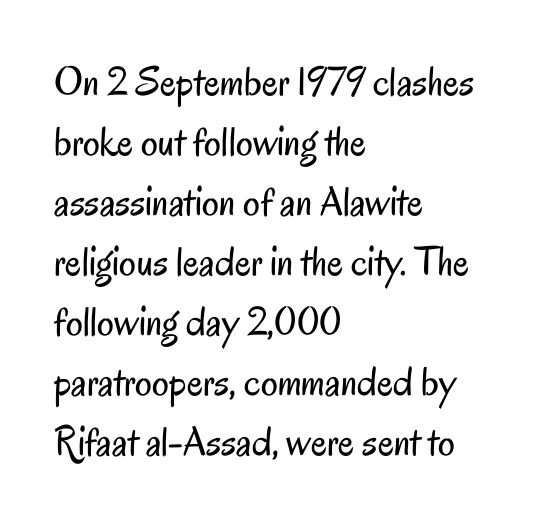
The passage shown is not bold in any degree. The face used here is rendered with its standard letterfit. The foot of each line stays bare and open. Typeset ragged right — the left edge is the straight one. The letters carry no serifs — their stems end cleanly without finishing strokes. Nope, not italic — everything's standing straight.
